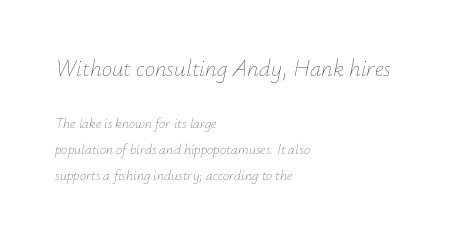
The image shows 23 px text type, italic (leaning right); set left-aligned, line spacing 1.83x, normal letter spacing, not underlined; the first (top) block is 1.64x larger.
